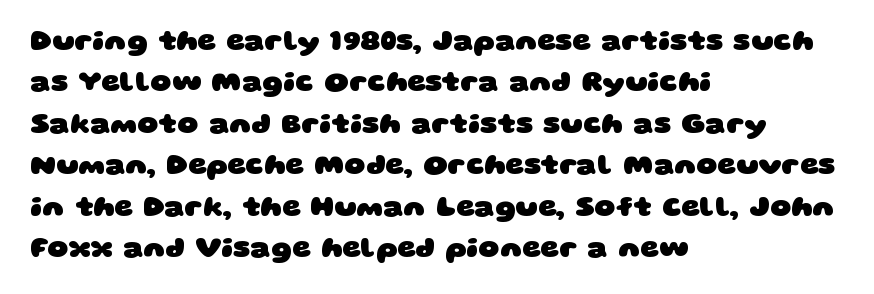
Q: Is the text bold? A: Yes.
Q: Is the typeface a serif or a sans-serif typeface? A: Sans-serif.
Q: Is the text underlined? A: No.
Q: How is the paragraph aligned? A: Left-aligned.
Q: Is the spacing between letters normal or unusually wide? A: Normal.
Q: Is the spacing between lines tight, normal or loose? A: Normal.
Q: Width (condensed, normal, or wide)? A: Wide.
Q: Stroke contrast? A: Low.
Q: x-height? A: Large.
Q: Monospaced? A: No.
